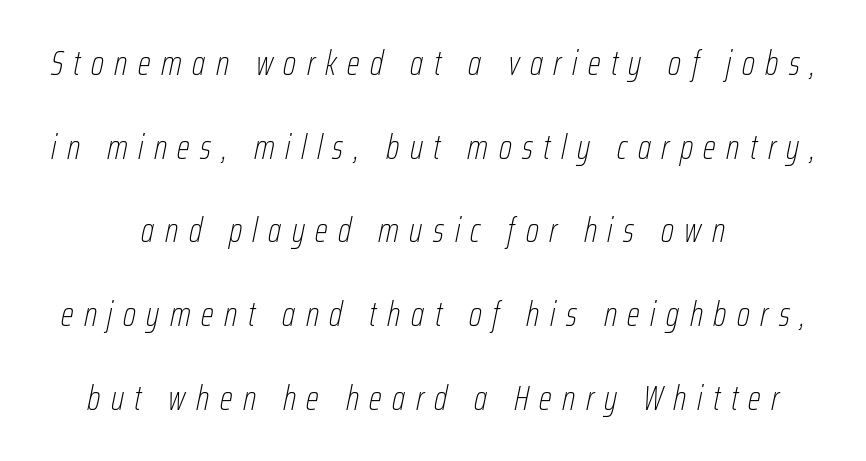
Q: Is the text bold? A: No.
Q: Is the text italic (slanted)? A: Yes, it leans right by about 12 degrees.
Q: Is the text underlined? A: No.
Q: How is the paragraph aligned? A: Centered.
Q: Is the spacing between letters normal or unusually wide? A: Unusually wide.
Q: Is the spacing between lines tight, normal or loose? A: Loose.
Q: Width (condensed, normal, or wide)? A: Condensed.
Q: Stroke contrast? A: Low.
Q: x-height? A: Medium.
Q: Monospaced? A: No.
